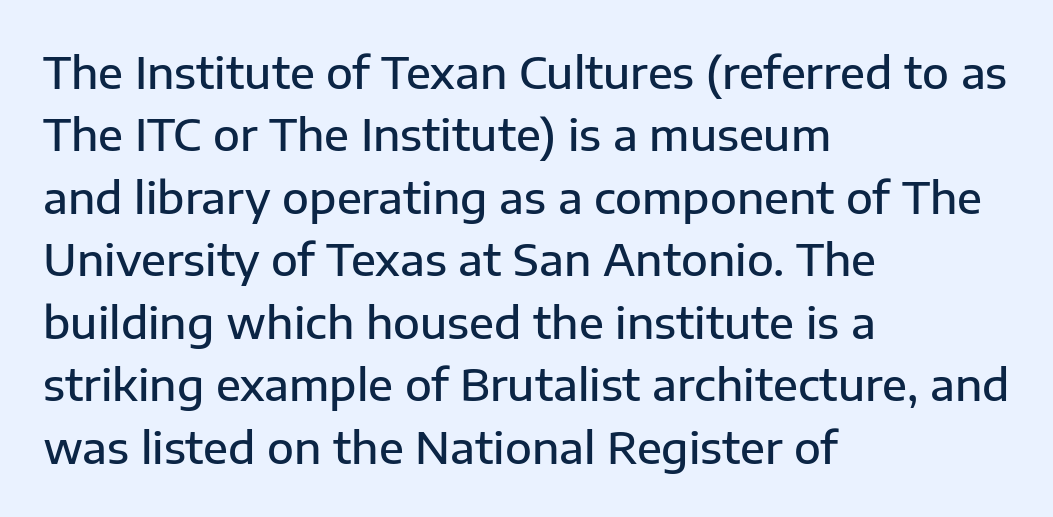
Q: Is the text bold? A: Semi-bold.
Q: Is the text italic (slanted)? A: No, it is upright.
Q: Is the typeface a serif or a sans-serif typeface? A: Sans-serif.
Q: Is the text underlined? A: No.
Q: How is the paragraph aligned? A: Left-aligned.
Q: Is the spacing between letters normal or unusually wide? A: Normal.
Q: Is the spacing between lines tight, normal or loose? A: Normal.
Q: Width (condensed, normal, or wide)? A: Normal.
Q: Stroke contrast? A: Low.
Q: x-height? A: Medium.
Q: Monospaced? A: No.
